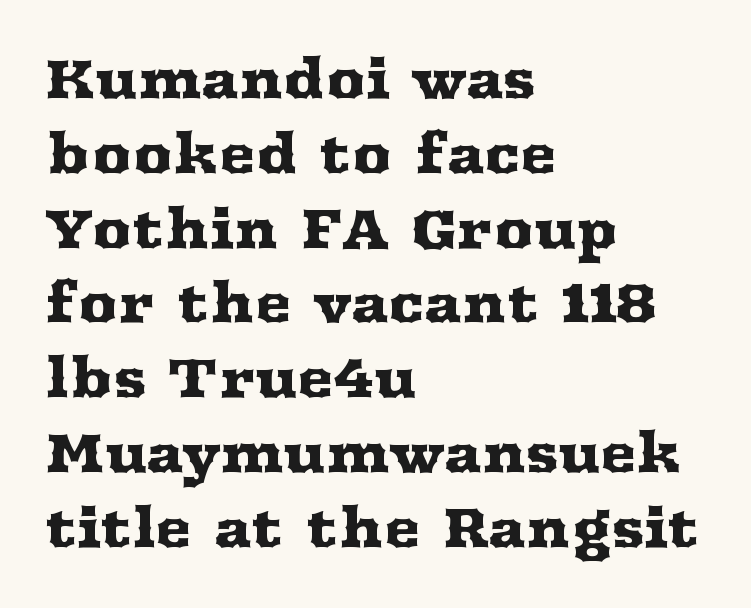
Q: Is the text italic (slanted)? A: No, it is upright.
Q: Is the typeface a serif or a sans-serif typeface? A: Serif.
Q: Is the text underlined? A: No.
Q: How is the paragraph aligned? A: Left-aligned.
Q: Is the spacing between letters normal or unusually wide? A: Normal.
Q: Is the spacing between lines tight, normal or loose? A: Normal.
Q: Width (condensed, normal, or wide)? A: Wide.
Q: Stroke contrast? A: Medium.
Q: x-height? A: Medium.
Q: Monospaced? A: No.
